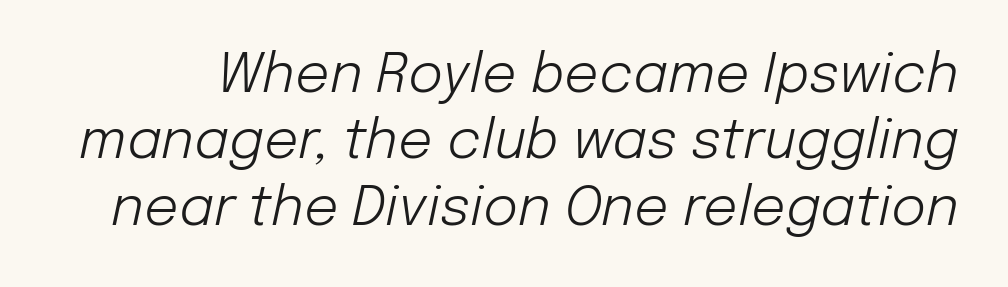
You can tell it's italic because the verticals aren't actually vertical. Is this a fixed-width face? No — the glyphs have proportional, varying widths. Lines of text with bare space underneath. Spacing between characters is what you'd get straight out of the box. The weight would be labelled regular, book, light, or lighter still.
